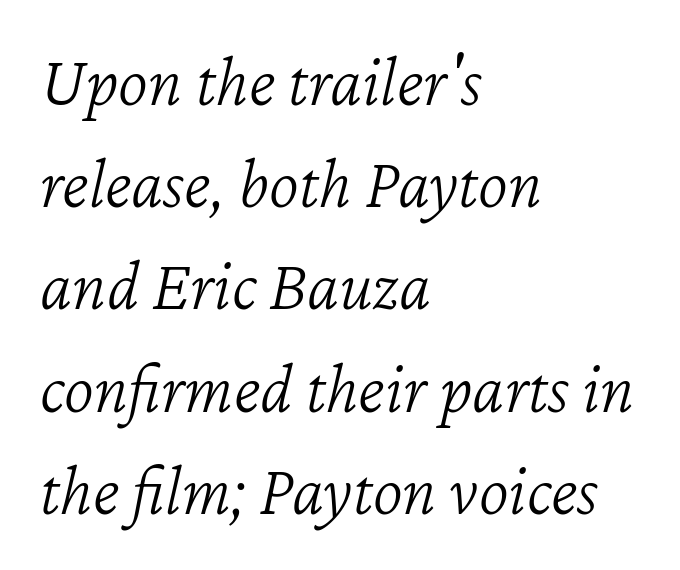
Q: Is the text bold? A: No.
Q: Is the text italic (slanted)? A: Yes, it leans right by about 12 degrees.
Q: Is the text underlined? A: No.
Q: How is the paragraph aligned? A: Left-aligned.
Q: Is the spacing between letters normal or unusually wide? A: Normal.
Q: Is the spacing between lines tight, normal or loose? A: Normal.
Q: Width (condensed, normal, or wide)? A: Normal.
Q: Stroke contrast? A: Low.
Q: x-height? A: Medium.
Q: Monospaced? A: No.
